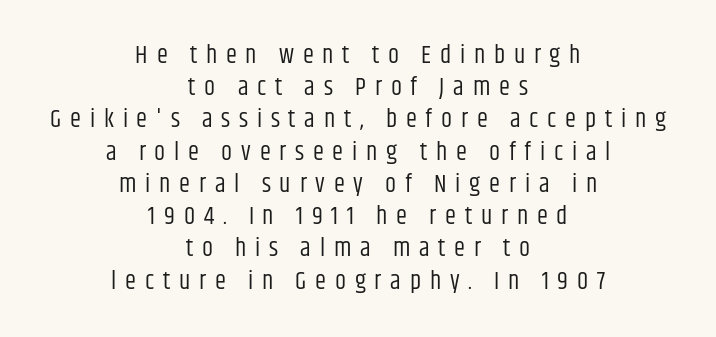
The image shows 25 px text type, upright; set centered, normal line spacing (1.29x), unusually wide letter spacing (+0.35 em), not underlined.
